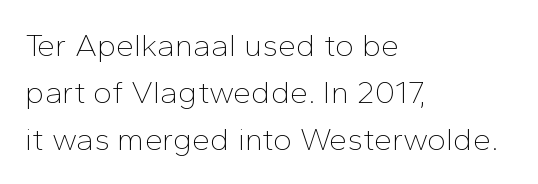
The image shows 32 px thin sans-serif type, upright; set left-aligned, normal line spacing (1.47x), normal letter spacing, not underlined; low stroke contrast and a medium x-height.
